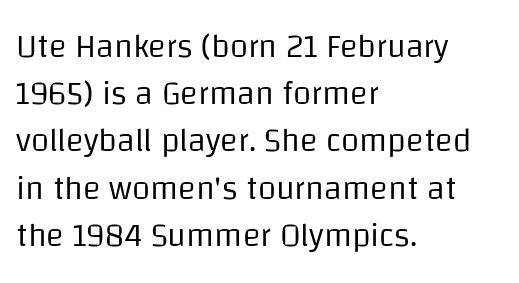
Q: Is the text bold? A: No.
Q: Is the text italic (slanted)? A: No, it is upright.
Q: Is the typeface a serif or a sans-serif typeface? A: Sans-serif.
Q: Is the text underlined? A: No.
Q: How is the paragraph aligned? A: Left-aligned.
Q: Is the spacing between letters normal or unusually wide? A: Normal.
Q: Is the spacing between lines tight, normal or loose? A: Normal.
Q: Width (condensed, normal, or wide)? A: Normal.
Q: Stroke contrast? A: Low.
Q: x-height? A: Large.
Q: Monospaced? A: No.
